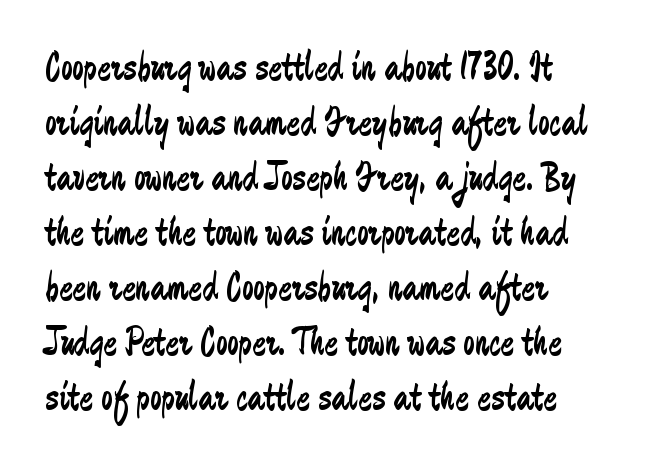
The image shows 41 px regular-weight, condensed sans-serif type; set left-aligned, normal line spacing (1.34x), normal letter spacing, not underlined; low stroke contrast and a medium x-height.
